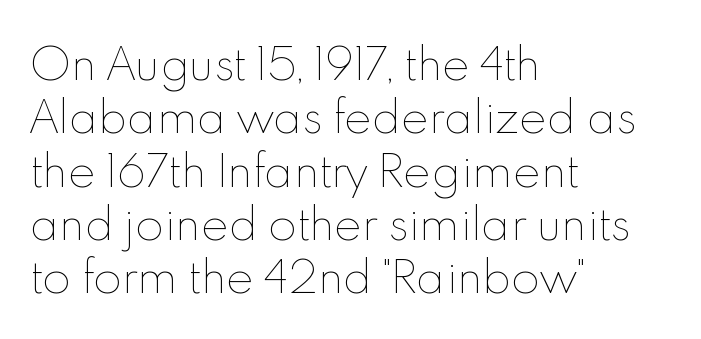
A roman cut, with each character standing at attention. Is the stroke heavy? The answer is a plain regular-or-lighter. Short and long lines alike share a common starting point at left. Note the varied advance widths — an 'i' is clearly narrower than an 'm'. The words here are not underlined.
